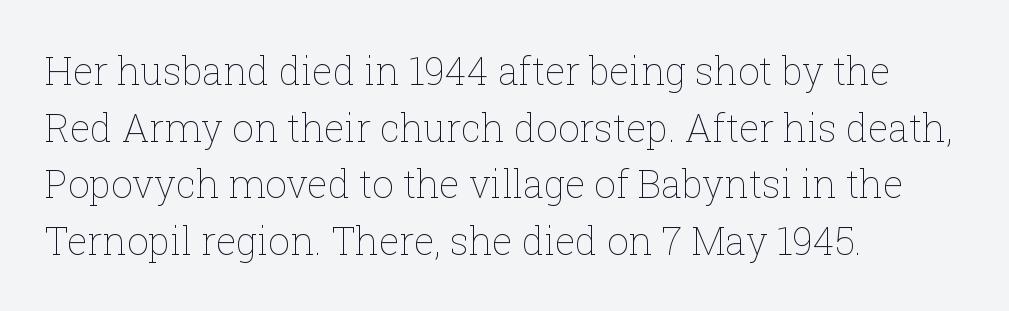
Q: Is the text bold? A: No.
Q: Is the text italic (slanted)? A: No, it is upright.
Q: Is the text underlined? A: No.
Q: How is the paragraph aligned? A: Left-aligned.
Q: Is the spacing between letters normal or unusually wide? A: Normal.
Q: Is the spacing between lines tight, normal or loose? A: Normal.
Q: Width (condensed, normal, or wide)? A: Normal.
Q: Stroke contrast? A: Low.
Q: x-height? A: Medium.
Q: Monospaced? A: No.
